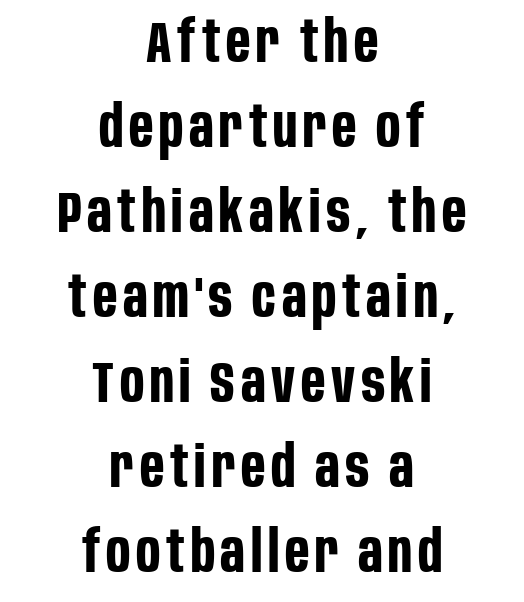
Does the copy run flush right? No — it is centered line by line. Type without underlining. Interline gaps are of average width in this sample. Compared with an ordinary text face, these strokes are far heavier — a full bold.
